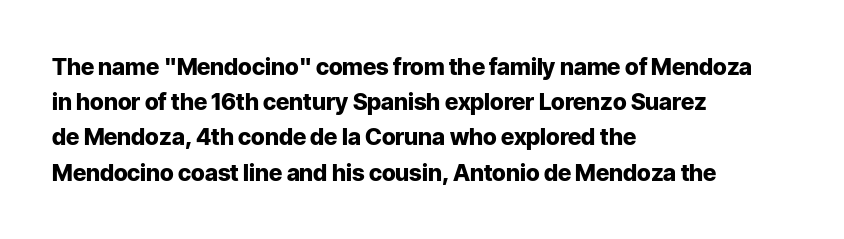
Each new line begins a customary step beneath the previous one. This rendering leaves character spacing at its baseline value. The lettering stays uniformly vertical, giving the passage a roman look. This rendering features lettering with no underline. A student would call this left alignment; a typographer would say flush left, rag right. Is the type bold? Yes — the strokes are clearly thick and heavy.
